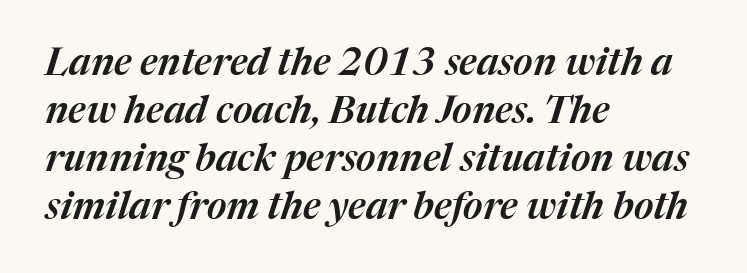
Q: Is the text italic (slanted)? A: Yes, it leans right by about 17 degrees.
Q: Is the text underlined? A: No.
Q: How is the paragraph aligned? A: Left-aligned.
Q: Is the spacing between letters normal or unusually wide? A: Normal.
Q: Is the spacing between lines tight, normal or loose? A: Normal.
Q: Width (condensed, normal, or wide)? A: Normal.
Q: Stroke contrast? A: Medium.
Q: x-height? A: Medium.
Q: Monospaced? A: No.
